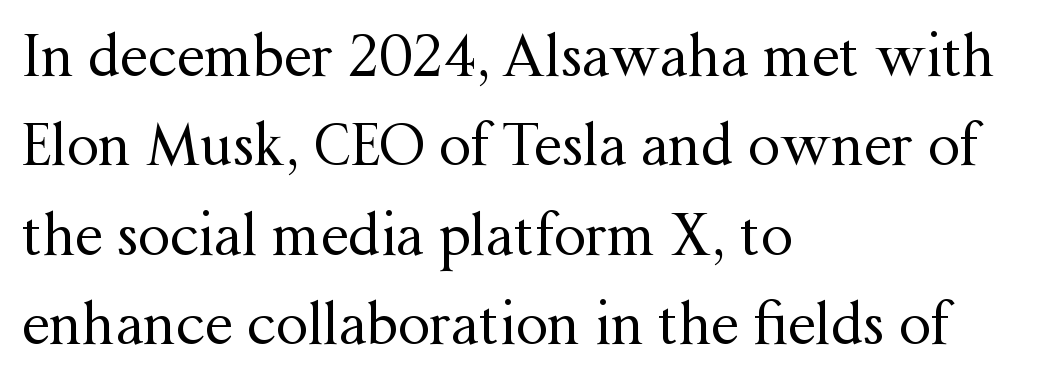
The image shows 57 px regular-weight serif type, upright; set left-aligned, normal line spacing (1.57x), normal letter spacing, not underlined; medium stroke contrast and a medium x-height.
